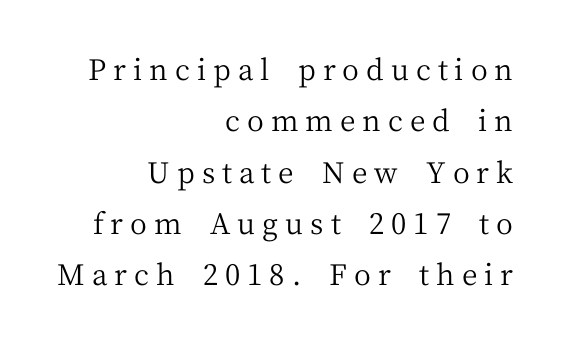
The setting favours the right margin, as signatures and pull-quotes sometimes do. This rendering widens character spacing well past its baseline value. The weight tops out at a normal text grade. The typography opts for an upright posture over an oblique one. Letterform terminals end in serifs throughout the passage. The area under the type is left untouched.
